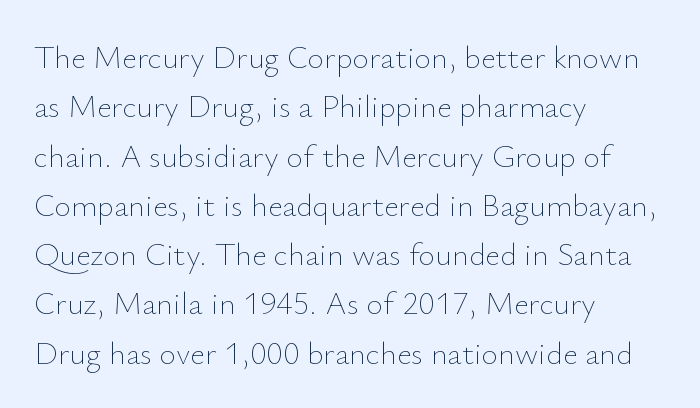
Q: Is the text bold? A: No.
Q: Is the text italic (slanted)? A: No, it is upright.
Q: Is the text underlined? A: No.
Q: How is the paragraph aligned? A: Left-aligned.
Q: Is the spacing between letters normal or unusually wide? A: Normal.
Q: Is the spacing between lines tight, normal or loose? A: Normal.
Q: Width (condensed, normal, or wide)? A: Normal.
Q: Stroke contrast? A: Low.
Q: x-height? A: Small.
Q: Monospaced? A: No.
